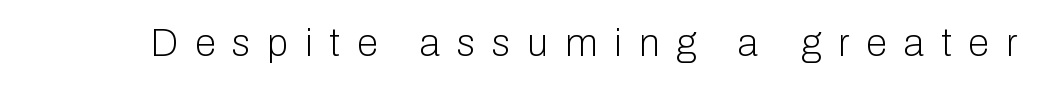
Q: Is the text bold? A: No.
Q: Is the text italic (slanted)? A: No, it is upright.
Q: Is the typeface a serif or a sans-serif typeface? A: Sans-serif.
Q: Is the text underlined? A: No.
Q: Is the spacing between letters normal or unusually wide? A: Unusually wide.
Q: Width (condensed, normal, or wide)? A: Normal.
Q: Stroke contrast? A: Low.
Q: x-height? A: Medium.
Q: Monospaced? A: No.
